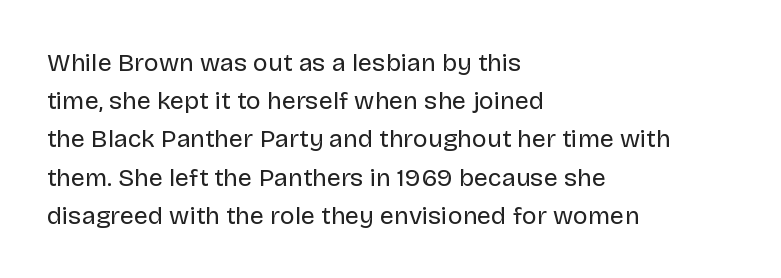
The glyphs are unaccompanied by any horizontal stroke below them. Posture: vertical. These lines keep a tight, regular rhythm from letter to letter. Interline gaps are of average width in this sample. The paragraph shown leans on its left margin.
